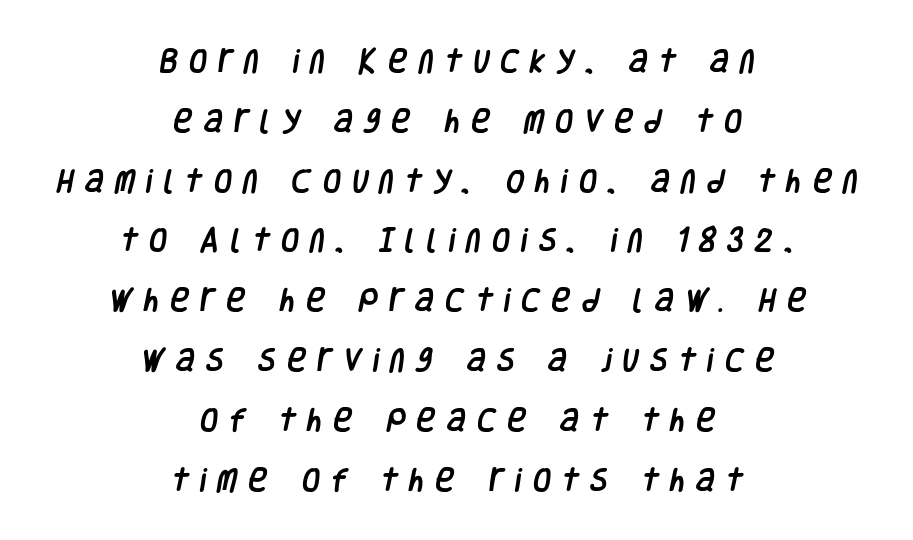
{"underline": "no", "align": "center", "line_spacing": "loose", "line_spacing_ratio": 2.3, "letter_spacing": "wide", "letter_spacing_em": 0.43, "glyph_px": 26}
